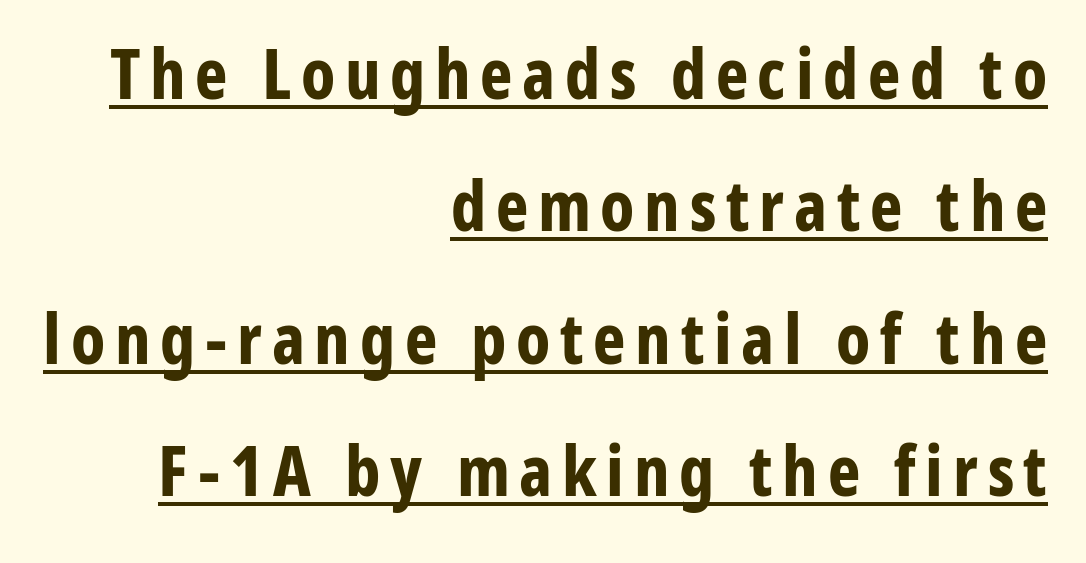
Check the space under the baseline: a stroke is drawn there. Does the lettering tilt? It doesn't — this is upright. A typesetter would label this face a sans. Every row of glyphs terminates at an identical x-position on the right. Interline gaps are noticeably wide in this sample.
